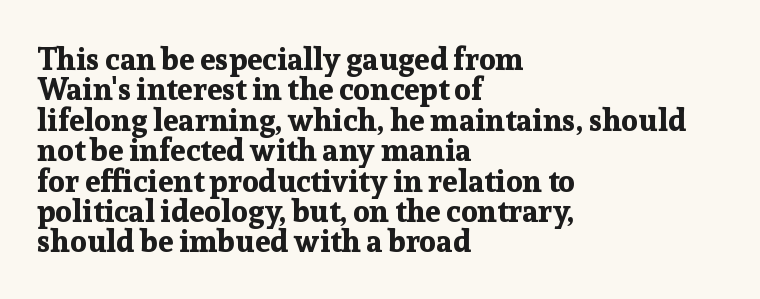
The image shows 31 px bold serif type, upright; set left-aligned, tight line spacing (0.98x), normal letter spacing, not underlined; low stroke contrast and a medium x-height.
